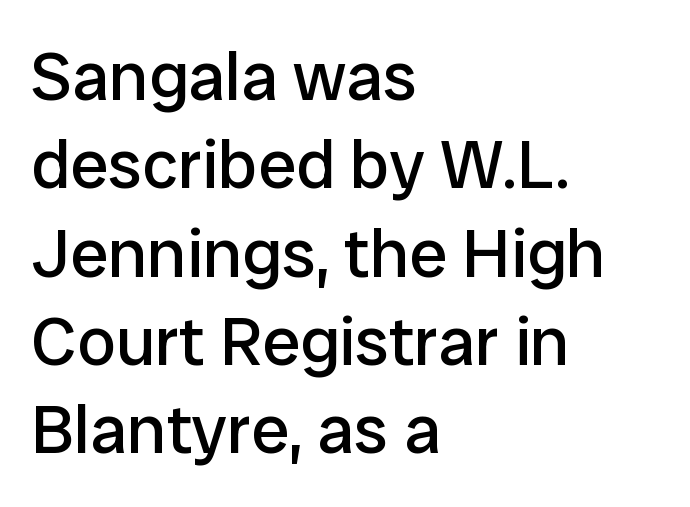
{"serif": "no", "italic": "no", "bold": "no", "weight": "regular", "width": "normal", "stroke_contrast": "low", "x_height": "medium", "monospaced": "no", "underline": "no", "align": "left", "line_spacing": "normal", "line_spacing_ratio": 1.28, "letter_spacing": "normal", "letter_spacing_em": 0.0, "glyph_px": 69}
